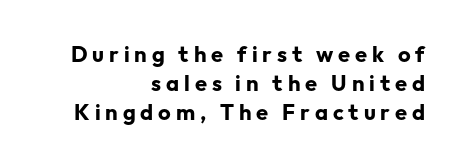
{"italic": "no", "bold": "yes", "underline": "no", "align": "right", "line_spacing": "normal", "line_spacing_ratio": 1.32, "letter_spacing": "wide", "letter_spacing_em": 0.22, "glyph_px": 22}
